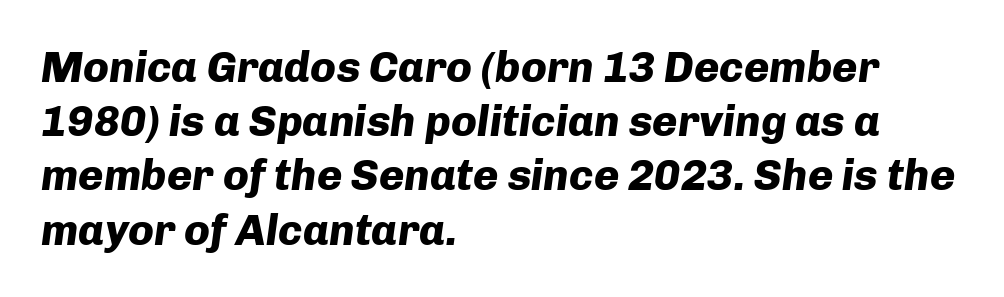
Characters are canted at an angle relative to the baseline's perpendicular. Horizontally, the lines are justified to the leading edge only. The horizontal fit of the characters is conventional and even. A typesetter would call this proportional, since set widths differ per character. Emphasis by weight is at full strength: bold. Students, observe: this is what conventionally led text looks like.
